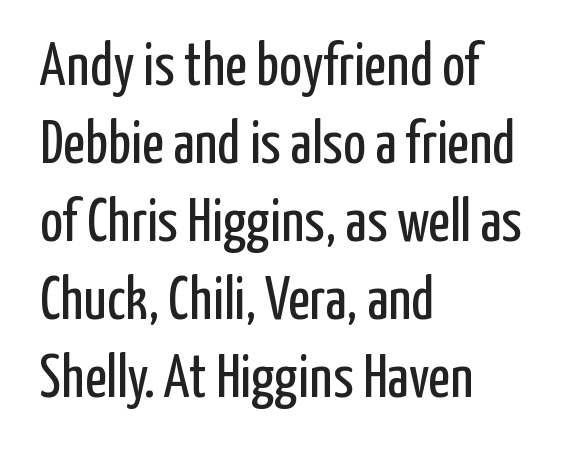
Q: Is the text bold? A: No.
Q: Is the text italic (slanted)? A: No, it is upright.
Q: Is the typeface a serif or a sans-serif typeface? A: Sans-serif.
Q: Is the text underlined? A: No.
Q: How is the paragraph aligned? A: Left-aligned.
Q: Is the spacing between letters normal or unusually wide? A: Normal.
Q: Is the spacing between lines tight, normal or loose? A: Normal.
Q: Width (condensed, normal, or wide)? A: Condensed.
Q: Stroke contrast? A: Low.
Q: x-height? A: Medium.
Q: Monospaced? A: No.
